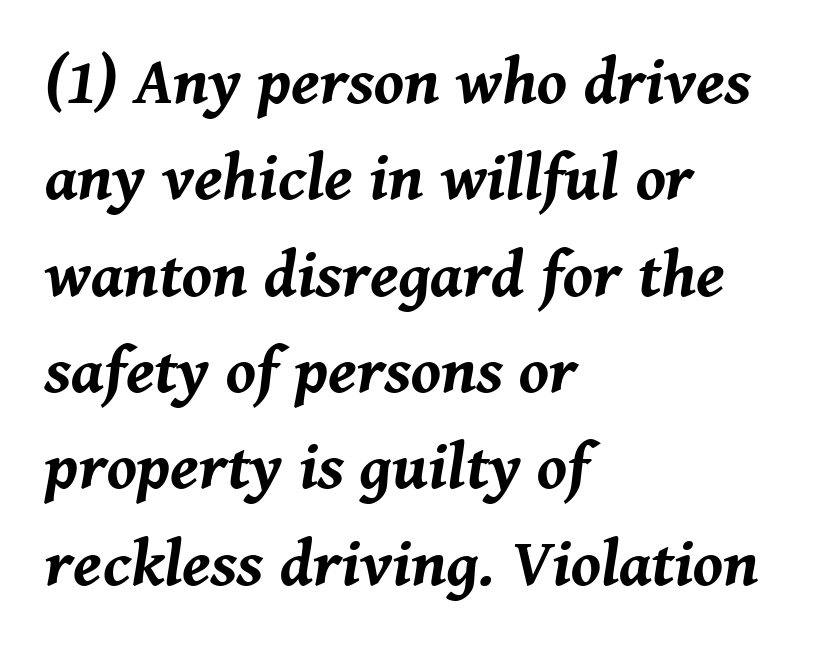
This is heavy type, rendered in bold. These lines are rendered in a variable-pitch font. These lines keep a tight, regular rhythm from letter to letter. Rows of type keep a routine distance in the vertical direction. Does the lettering tilt? It does — this is italic. Horizontal alignment here is leftward, the default for most running prose.
